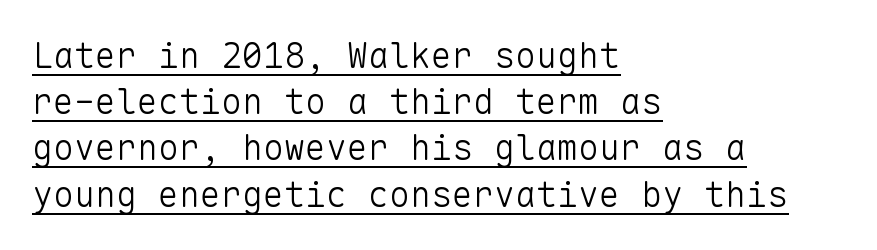
Every character here occupies the same horizontal width, giving the sample a typewriter-like rhythm. Vertically, the passage feels balanced, rows spaced as you'd expect. A typographer would call this underscored text. Tall strokes in this sample are plumb rather than angled. Here the glyphs are tracked normally, forming tight word shapes.
